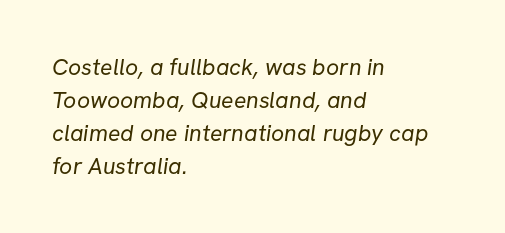
Nobody drew a line under any word here. No letter is thick-stroked: the sample isn't bold. The text block is weighted toward the left margin, trailing off unevenly rightward. Tracking value appears to be zero — textbook default spacing. These lines sit exactly where default settings would place them.
